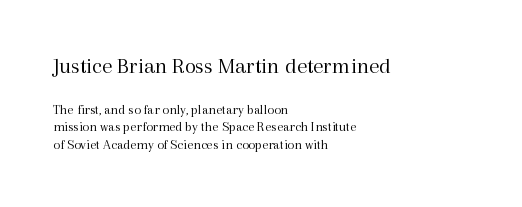
Q: Is the text bold? A: No.
Q: Is the text italic (slanted)? A: No, it is upright.
Q: Is the text underlined? A: No.
Q: How is the paragraph aligned? A: Left-aligned.
Q: Is the spacing between letters normal or unusually wide? A: Normal.
Q: Is the spacing between lines tight, normal or loose? A: Normal.
Q: Which block of text is set in a larger size, the first (top) or the second (bottom)? A: The first (top) one.
